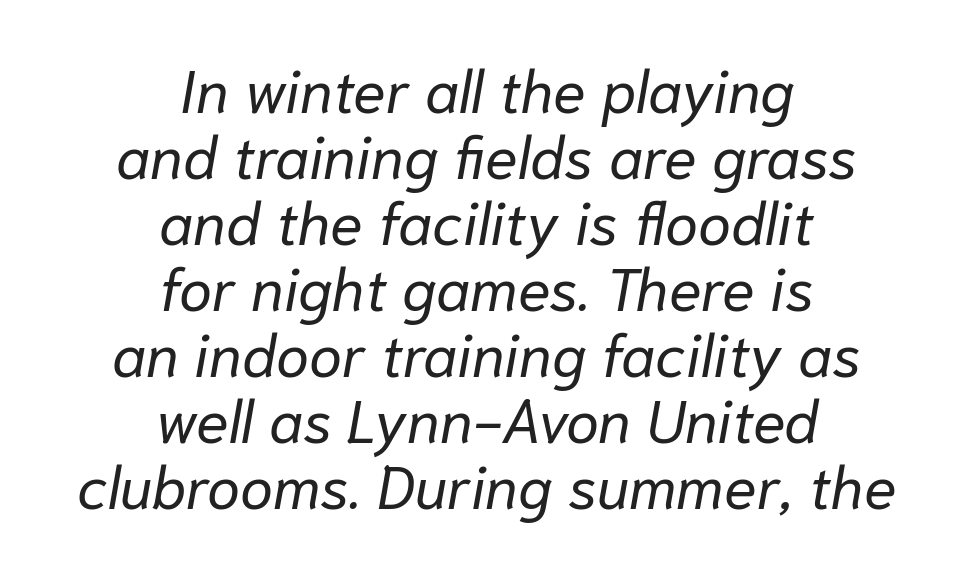
{"italic": "yes", "lean": "right", "slant_degrees": 10, "bold": "no", "weight": "regular", "width": "normal", "stroke_contrast": "low", "x_height": "medium", "monospaced": "no", "underline": "no", "align": "center", "line_spacing": "tight", "line_spacing_ratio": 1.1, "letter_spacing": "normal", "letter_spacing_em": 0.0, "glyph_px": 60}
